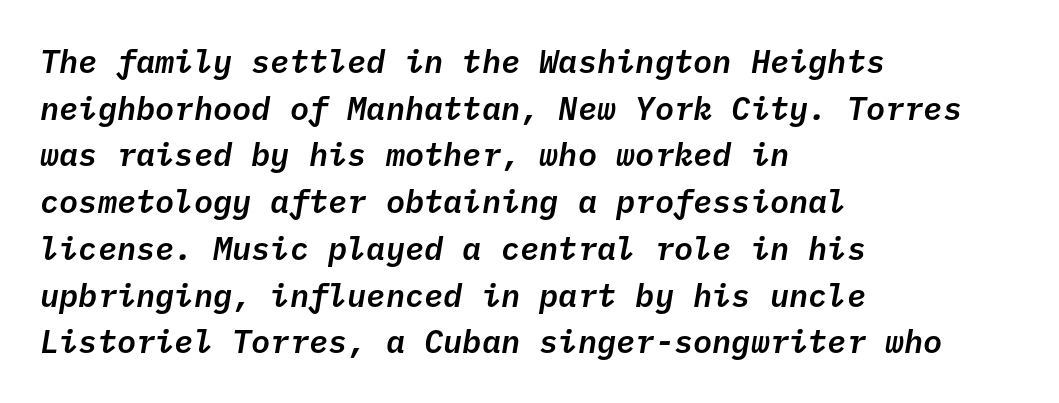
The image shows 32 px text type, italic (leaning right), monospaced; set left-aligned, normal line spacing (1.46x), normal letter spacing, not underlined; low stroke contrast and a medium x-height.
